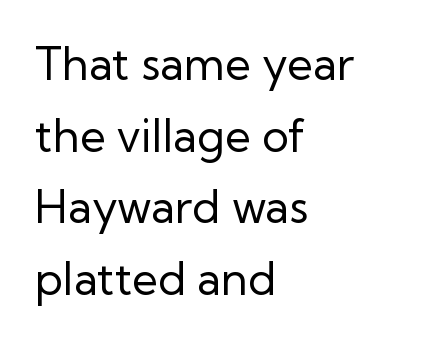
Layout note: lines flush left. This rendering leaves character spacing at its baseline value. The space directly below the letters is spotless. Serifs: no, the terminals of the letterforms are clean. These lines were composed using upright roman letters.
